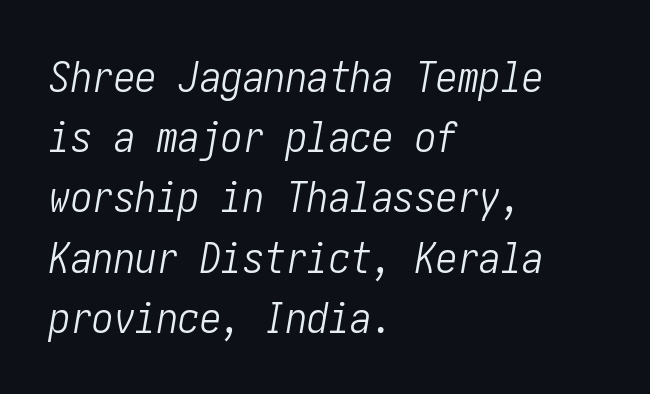
{"italic": "yes", "lean": "right", "slant_degrees": 10, "bold": "no", "weight": "light", "width": "condensed", "stroke_contrast": "low", "x_height": "medium", "underline": "no", "align": "left", "line_spacing": "normal", "line_spacing_ratio": 1.4, "letter_spacing": "normal", "letter_spacing_em": 0.0, "glyph_px": 43}
